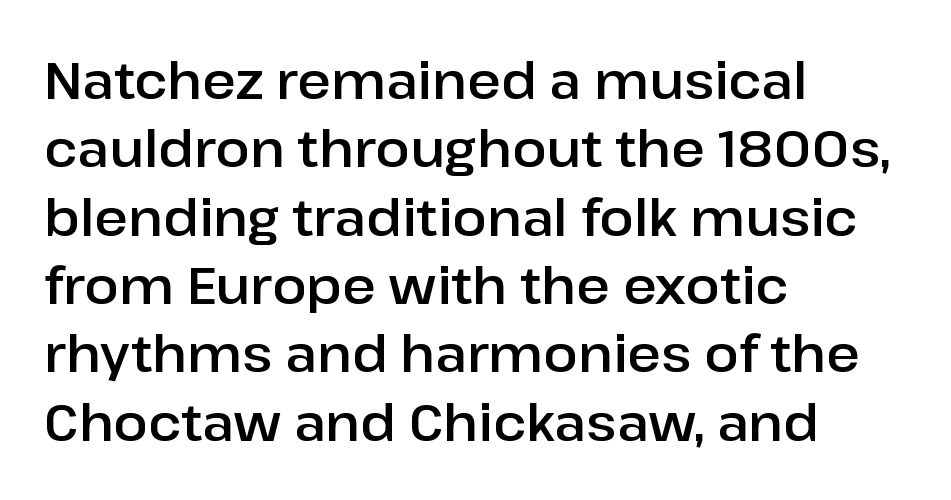
{"serif": "no", "italic": "no", "width": "normal", "stroke_contrast": "low", "x_height": "medium", "monospaced": "no", "underline": "no", "align": "left", "line_spacing": "normal", "line_spacing_ratio": 1.34, "letter_spacing": "normal", "letter_spacing_em": 0.0, "glyph_px": 51}
